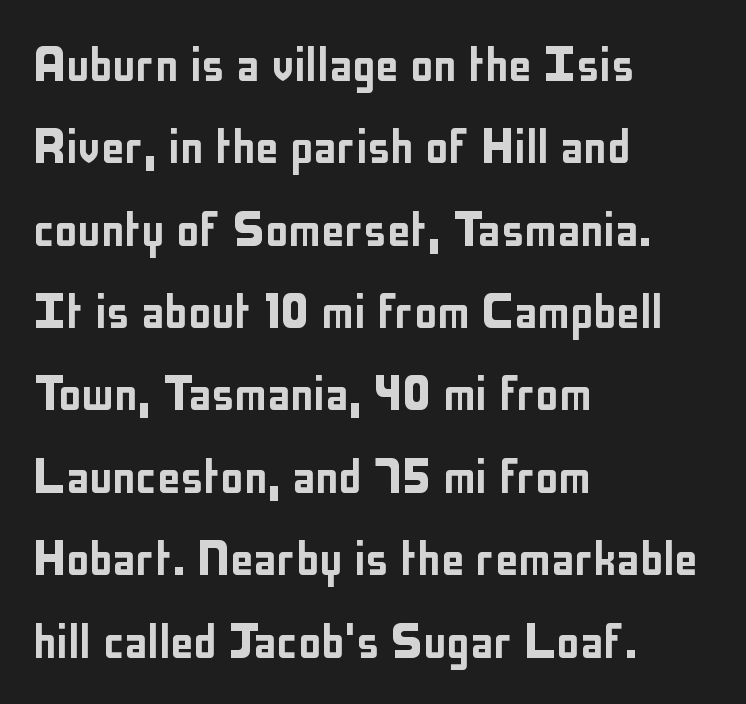
Q: Is the text italic (slanted)? A: No, it is upright.
Q: Is the typeface a serif or a sans-serif typeface? A: Sans-serif.
Q: Is the text underlined? A: No.
Q: How is the paragraph aligned? A: Left-aligned.
Q: Is the spacing between letters normal or unusually wide? A: Normal.
Q: Is the spacing between lines tight, normal or loose? A: Normal.
Q: Width (condensed, normal, or wide)? A: Condensed.
Q: Stroke contrast? A: Low.
Q: x-height? A: Medium.
Q: Monospaced? A: No.
